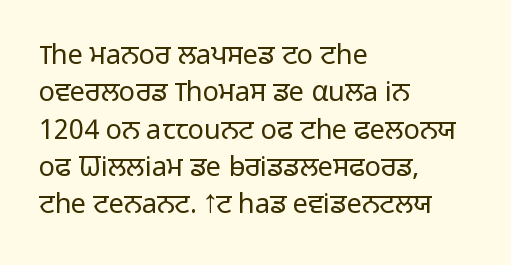
The image shows 27 px text type, upright; set left-aligned, normal line spacing (1.38x), normal letter spacing, not underlined.
